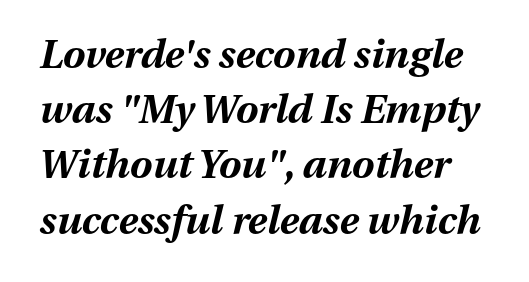
{"italic": "yes", "lean": "right", "slant_degrees": 13, "bold": "yes", "weight": "bold", "width": "normal", "stroke_contrast": "medium", "x_height": "medium", "monospaced": "no", "underline": "no", "line_spacing": "normal", "line_spacing_ratio": 1.38, "letter_spacing": "normal", "letter_spacing_em": 0.0, "glyph_px": 40}
